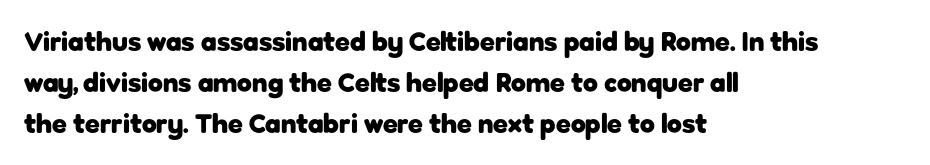
Line beginnings align vertically; line endings do not. Between one letter and the next there's only the usual sliver of space. Notice how descenders clear the ascenders below comfortably — that's standard leading. Does the lettering tilt? It doesn't — this is upright. Letters rest on an invisible, unmarked baseline.
